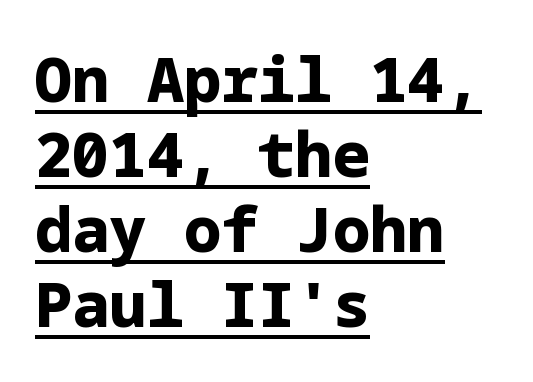
{"serif": "no", "italic": "no", "bold": "yes", "weight": "bold", "width": "normal", "stroke_contrast": "low", "x_height": "medium", "underline": "yes", "align": "left", "line_spacing_ratio": 1.21, "letter_spacing": "normal", "letter_spacing_em": 0.0, "glyph_px": 62}
